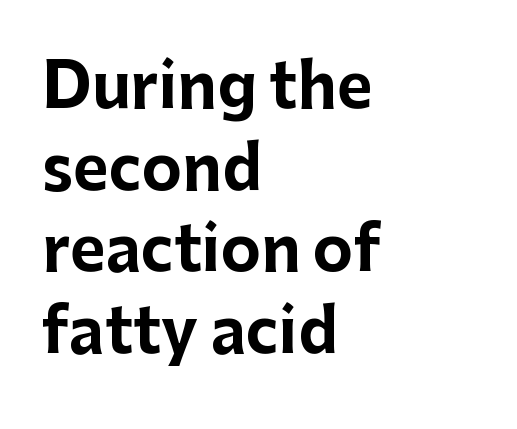
Q: Is the text bold? A: Yes.
Q: Is the text italic (slanted)? A: No, it is upright.
Q: Is the typeface a serif or a sans-serif typeface? A: Sans-serif.
Q: Is the text underlined? A: No.
Q: How is the paragraph aligned? A: Left-aligned.
Q: Is the spacing between letters normal or unusually wide? A: Normal.
Q: Is the spacing between lines tight, normal or loose? A: Normal.
Q: Width (condensed, normal, or wide)? A: Normal.
Q: Stroke contrast? A: Low.
Q: x-height? A: Medium.
Q: Monospaced? A: No.
